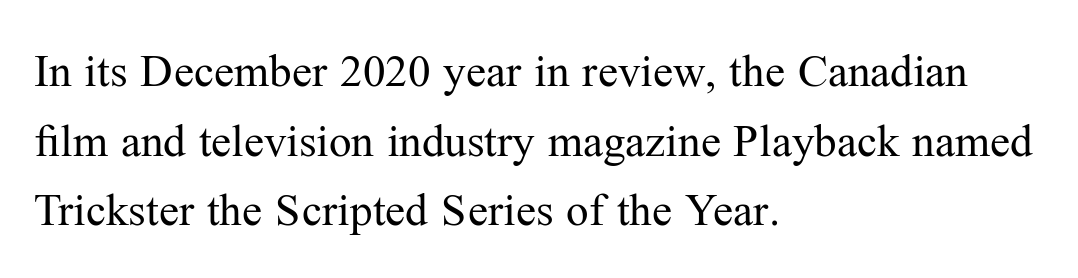
Q: Is the text bold? A: No.
Q: Is the text italic (slanted)? A: No, it is upright.
Q: Is the typeface a serif or a sans-serif typeface? A: Serif.
Q: Is the text underlined? A: No.
Q: How is the paragraph aligned? A: Left-aligned.
Q: Is the spacing between letters normal or unusually wide? A: Normal.
Q: Is the spacing between lines tight, normal or loose? A: Normal.
Q: Width (condensed, normal, or wide)? A: Normal.
Q: Stroke contrast? A: Medium.
Q: x-height? A: Medium.
Q: Monospaced? A: No.
